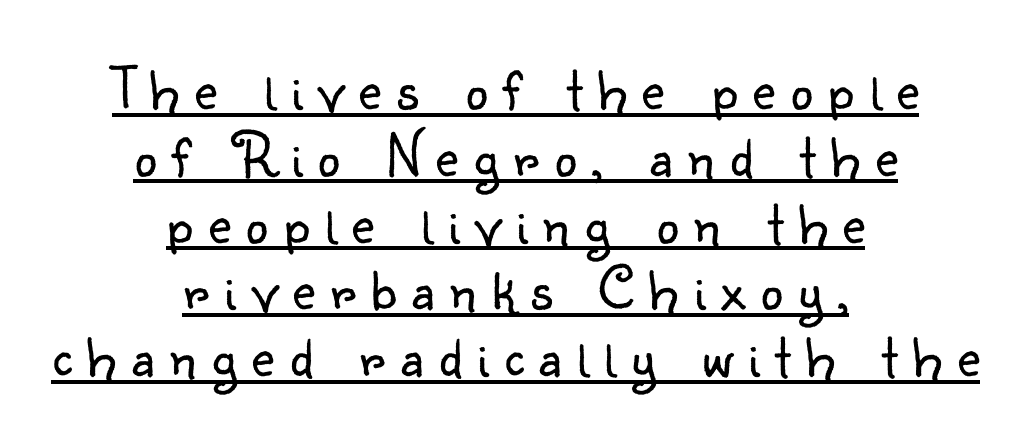
Q: Is the text bold? A: No.
Q: Is the text italic (slanted)? A: No, it is upright.
Q: Is the typeface a serif or a sans-serif typeface? A: Sans-serif.
Q: Is the text underlined? A: Yes.
Q: How is the paragraph aligned? A: Centered.
Q: Is the spacing between letters normal or unusually wide? A: Unusually wide.
Q: Is the spacing between lines tight, normal or loose? A: Tight.
Q: Width (condensed, normal, or wide)? A: Normal.
Q: Stroke contrast? A: Low.
Q: x-height? A: Small.
Q: Monospaced? A: No.
